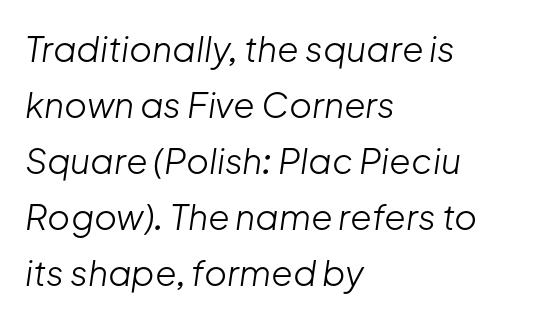
{"italic": "yes", "lean": "right", "slant_degrees": 8, "bold": "no", "weight": "light", "width": "normal", "stroke_contrast": "low", "x_height": "medium", "monospaced": "no", "underline": "no", "align": "left", "line_spacing": "normal", "line_spacing_ratio": 1.6, "letter_spacing": "normal", "letter_spacing_em": 0.0, "glyph_px": 35}
